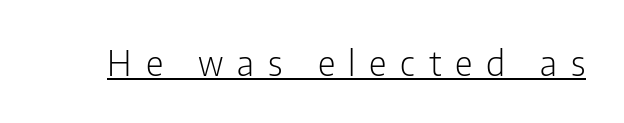
{"serif": "no", "italic": "no", "bold": "no", "weight": "light", "width": "condensed", "stroke_contrast": "low", "x_height": "medium", "monospaced": "no", "underline": "yes", "letter_spacing": "wide", "letter_spacing_em": 0.39, "glyph_px": 35}
